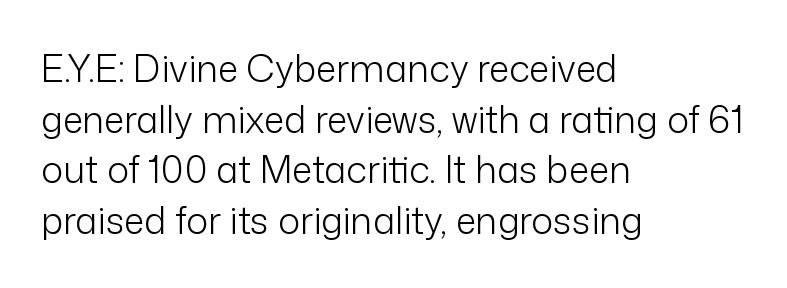
Q: Is the text bold? A: No.
Q: Is the text italic (slanted)? A: No, it is upright.
Q: Is the typeface a serif or a sans-serif typeface? A: Sans-serif.
Q: Is the text underlined? A: No.
Q: How is the paragraph aligned? A: Left-aligned.
Q: Is the spacing between letters normal or unusually wide? A: Normal.
Q: Is the spacing between lines tight, normal or loose? A: Normal.
Q: Width (condensed, normal, or wide)? A: Normal.
Q: Stroke contrast? A: Low.
Q: x-height? A: Medium.
Q: Monospaced? A: No.
